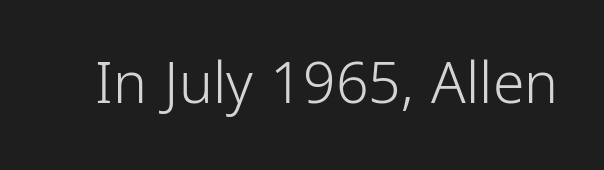
The face used here is proportionally spaced, like ordinary book or web type. Italic? Not at all — the glyphs are vertical. Tracking here is standard; glyphs follow each other at the usual distance. Nope, no serifs anywhere on these letters. The font is comparable to plain body text, perhaps lighter. Type without underlining.
